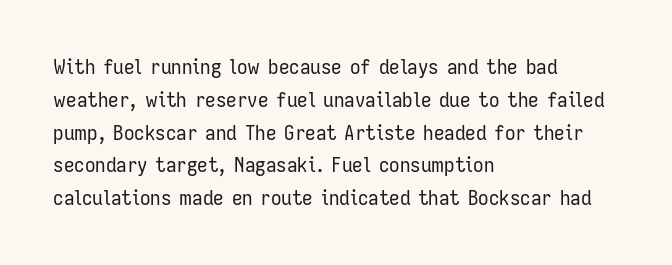
The image shows 21 px text type, upright; set left-aligned, normal line spacing (1.56x), normal letter spacing, not underlined.
